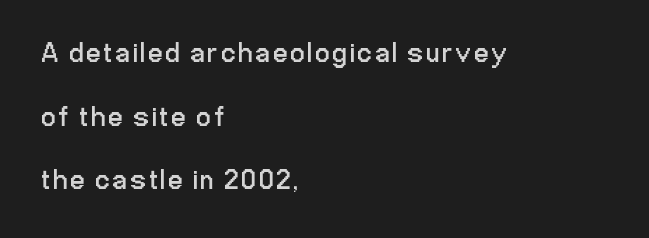
If you drew a ruler down the left edge, every line would touch it. These lines are rendered in a variable-pitch font. Quick note: not italic, upright. Heft: none added — not bold. The words here are not underlined.
